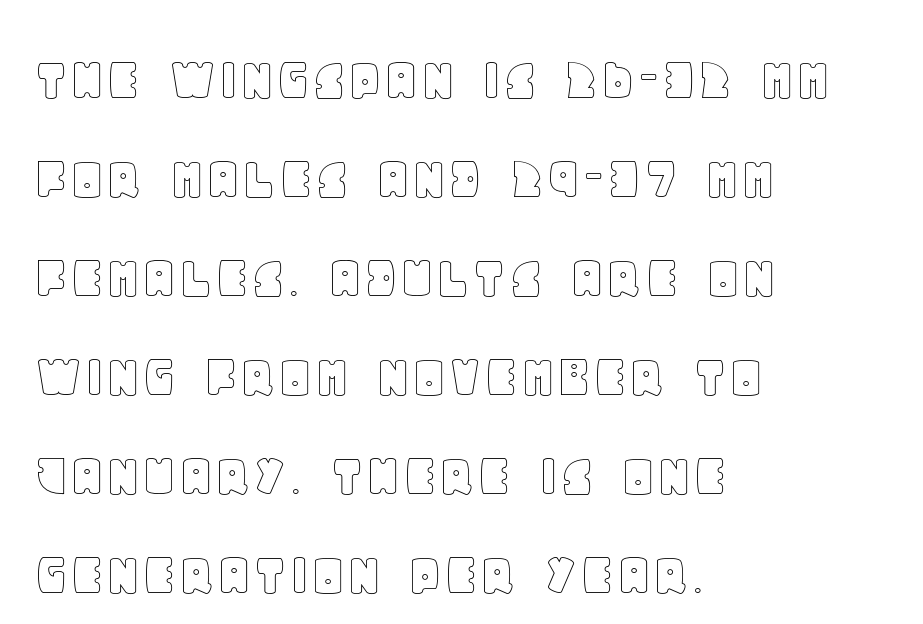
The passage shown has conventional tracking throughout. This sample is left-justified, so line endings fall wherever the words run out. Think of a printed novel: that variable character pitch is what you see here. A clean baseline with only descenders dipping below it. This sample uses an upright cut, with every glyph sitting square on the baseline.
